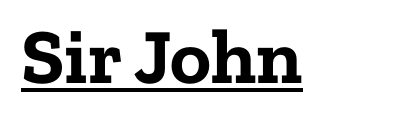
The passage shown has conventional tracking throughout. Small tapered or slab feet sit at the stroke ends, so this counts as serif. Is this a fixed-width face? No — the glyphs have proportional, varying widths. Every word sits above its own underline. Posture: vertical.
